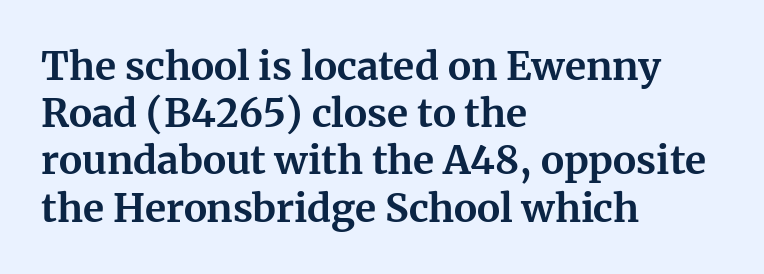
The ragged edge is on the right, which tells us the setting is flush left. Compared with typical body copy, the letter spacing here is the same. Are there feet on the stems? There are — it's a serif. The space beneath each line is pristine and unruled. A typesetter would call this proportional, since set widths differ per character. The font's upright variant was chosen for this text.
